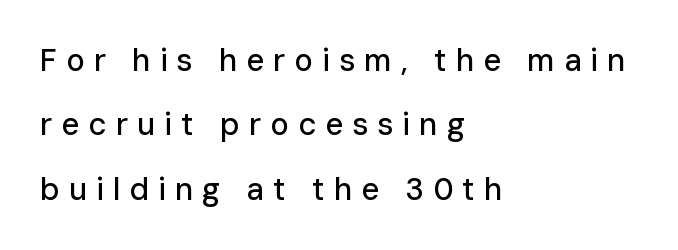
Words float on clear page, feet unadorned. These lines have a slow, spaced-out rhythm from letter to letter. Visually the block forms a straight wall on the left and a jagged coastline on the right. Vertically, the passage feels expansive, rows floating well apart. If you drew a line through each stem, it would be perfectly vertical. Typographically, this falls in the sans-serif category.
